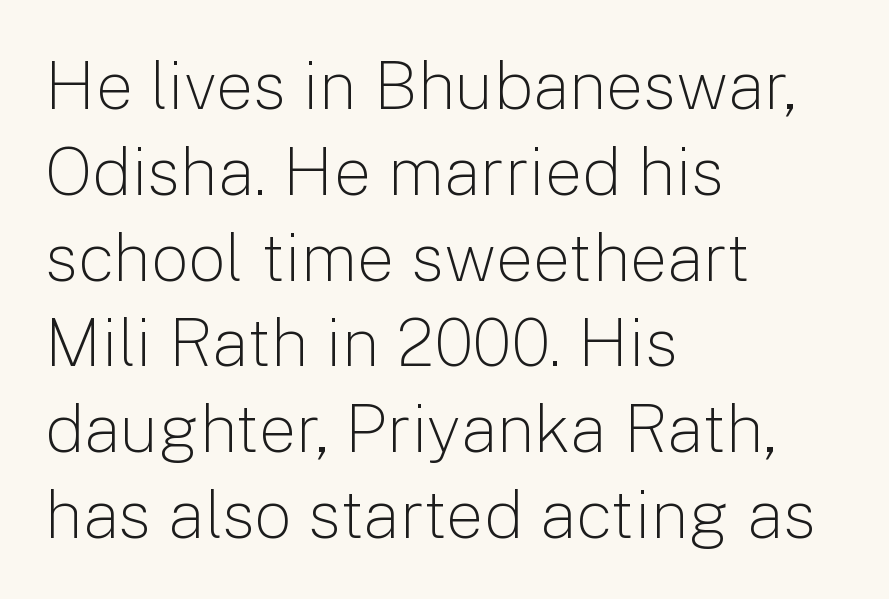
The image shows 67 px light sans-serif type, upright; set left-aligned, normal line spacing (1.28x), normal letter spacing, not underlined; low stroke contrast and a medium x-height.
